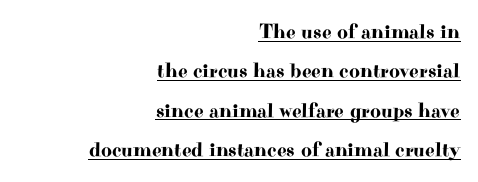
Q: Is the text italic (slanted)? A: No, it is upright.
Q: Is the text underlined? A: Yes.
Q: How is the paragraph aligned? A: Right-aligned.
Q: Is the spacing between letters normal or unusually wide? A: Normal.
